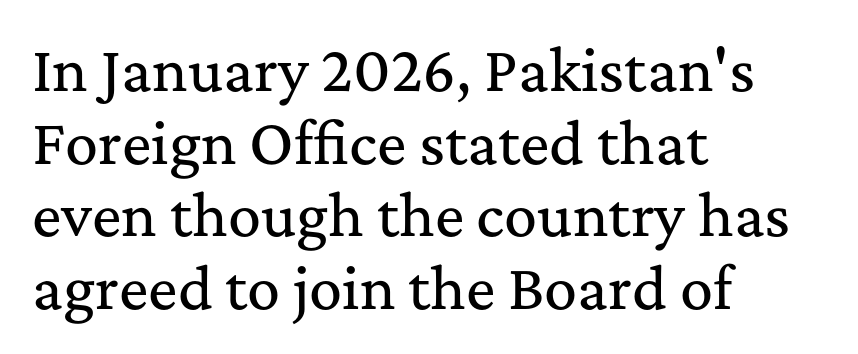
The image shows 55 px serif type, upright; set left-aligned, normal line spacing (1.32x), normal letter spacing, not underlined; medium stroke contrast and a medium x-height.
